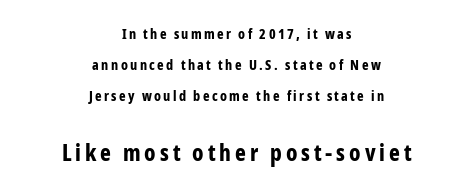
The vertical gap from one line to the next is large. Bigger letters appear in the bottom chunk; the top chunk is reduced. Each row of text sits above clean, open space. The letters stand upright; this is a roman face. These lines carry a lot of weight — the face is fully bold. The rag falls on both sides of this text block equally.
